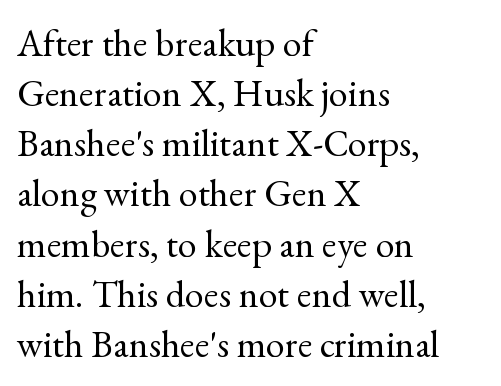
Q: Is the text bold? A: No.
Q: Is the text italic (slanted)? A: No, it is upright.
Q: Is the typeface a serif or a sans-serif typeface? A: Serif.
Q: Is the text underlined? A: No.
Q: How is the paragraph aligned? A: Left-aligned.
Q: Is the spacing between letters normal or unusually wide? A: Normal.
Q: Is the spacing between lines tight, normal or loose? A: Normal.
Q: Width (condensed, normal, or wide)? A: Normal.
Q: x-height? A: Small.
Q: Monospaced? A: No.
